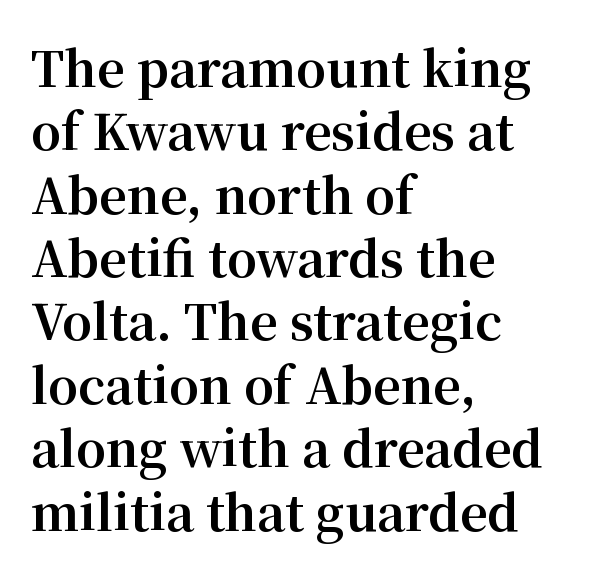
{"serif": "yes", "italic": "no", "bold": "yes", "weight": "bold", "width": "normal", "stroke_contrast": "medium", "x_height": "medium", "monospaced": "no", "underline": "no", "align": "left", "line_spacing": "normal", "line_spacing_ratio": 1.32, "letter_spacing": "normal", "letter_spacing_em": 0.0, "glyph_px": 48}
